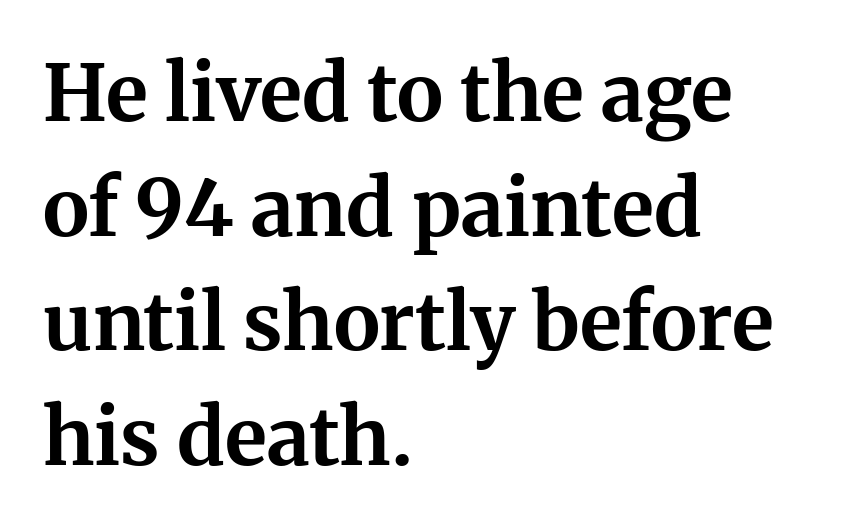
The image shows 79 px bold serif type, upright; set left-aligned, normal line spacing (1.45x), normal letter spacing, not underlined; medium stroke contrast and a medium x-height.
